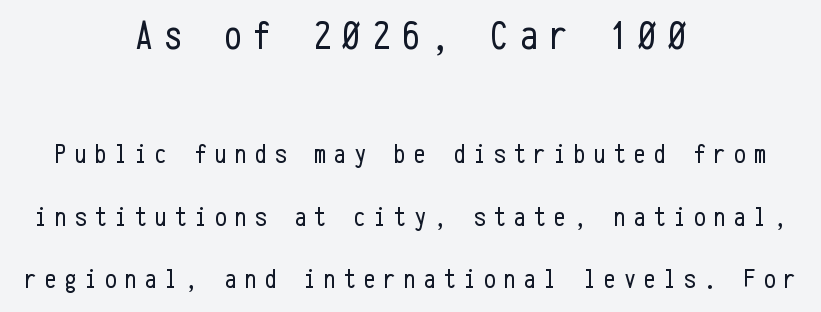
{"serif": "no", "italic": "no", "bold": "no", "weight": "regular", "width": "condensed", "stroke_contrast": "low", "x_height": "medium", "monospaced": "yes", "underline": "no", "align": "center", "line_spacing": "loose", "line_spacing_ratio": 2.31, "letter_spacing": "wide", "letter_spacing_em": 0.29, "larger_block": "first", "size_ratio": 1.48, "glyph_px": 40}
